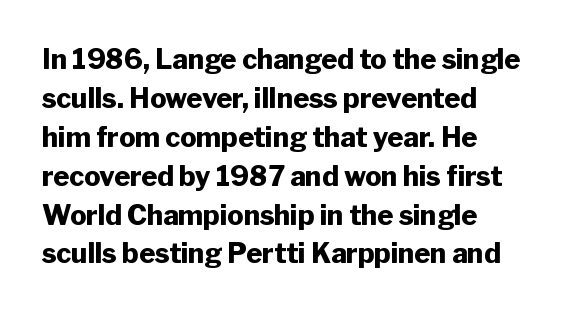
Q: Is the text bold? A: Yes.
Q: Is the text italic (slanted)? A: No, it is upright.
Q: Is the text underlined? A: No.
Q: How is the paragraph aligned? A: Left-aligned.
Q: Is the spacing between letters normal or unusually wide? A: Normal.
Q: Is the spacing between lines tight, normal or loose? A: Normal.
